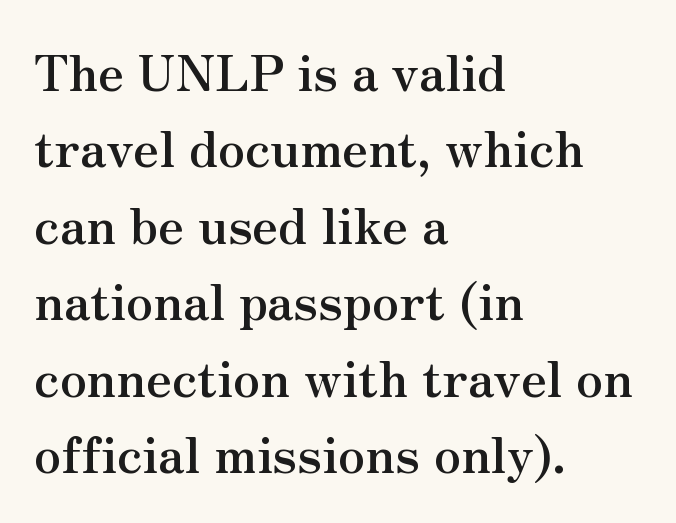
Q: Is the text bold? A: Yes.
Q: Is the text italic (slanted)? A: No, it is upright.
Q: Is the typeface a serif or a sans-serif typeface? A: Serif.
Q: Is the text underlined? A: No.
Q: How is the paragraph aligned? A: Left-aligned.
Q: Is the spacing between letters normal or unusually wide? A: Normal.
Q: Is the spacing between lines tight, normal or loose? A: Normal.
Q: Width (condensed, normal, or wide)? A: Normal.
Q: Stroke contrast? A: Medium.
Q: x-height? A: Small.
Q: Monospaced? A: No.
